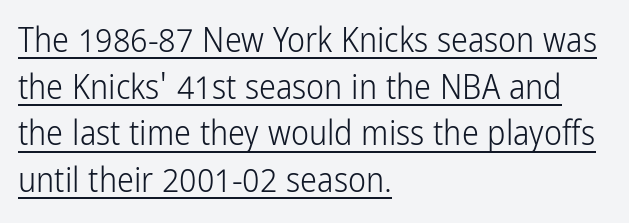
The image shows 34 px light, condensed sans-serif type, upright; set left-aligned, normal line spacing (1.37x), normal letter spacing, underlined; low stroke contrast and a medium x-height.
